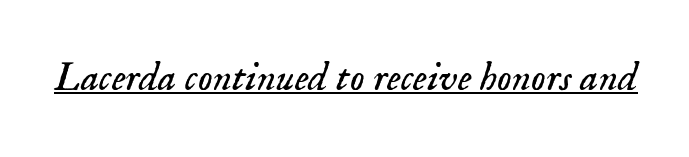
The image shows 41 px light serif type, italic (leaning right); set normal letter spacing, underlined; low stroke contrast and a small x-height.
